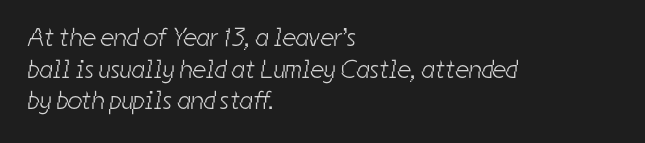
The image shows 26 px text type; set left-aligned, line spacing 1.22x, normal letter spacing, not underlined.
